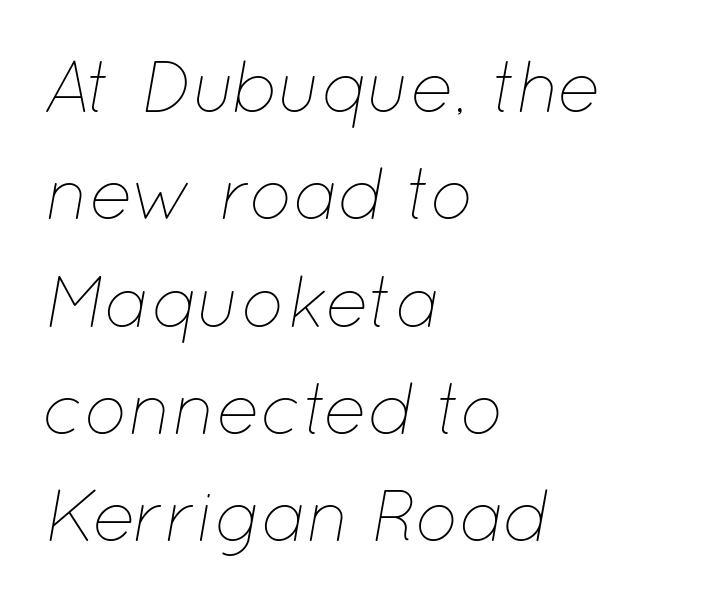
{"italic": "yes", "lean": "right", "slant_degrees": 12, "bold": "no", "weight": "thin", "width": "normal", "stroke_contrast": "low", "x_height": "medium", "monospaced": "no", "underline": "no", "align": "left", "line_spacing": "normal", "line_spacing_ratio": 1.47, "letter_spacing": "normal", "letter_spacing_em": 0.0, "glyph_px": 73}
